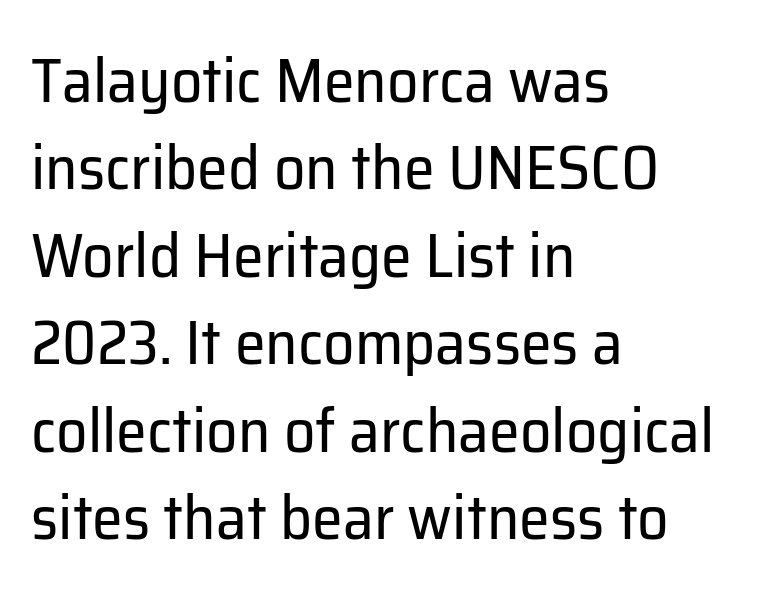
Q: Is the text bold? A: No.
Q: Is the text italic (slanted)? A: No, it is upright.
Q: Is the typeface a serif or a sans-serif typeface? A: Sans-serif.
Q: Is the text underlined? A: No.
Q: How is the paragraph aligned? A: Left-aligned.
Q: Is the spacing between letters normal or unusually wide? A: Normal.
Q: Is the spacing between lines tight, normal or loose? A: Normal.
Q: Width (condensed, normal, or wide)? A: Normal.
Q: Stroke contrast? A: Low.
Q: x-height? A: Medium.
Q: Monospaced? A: No.
